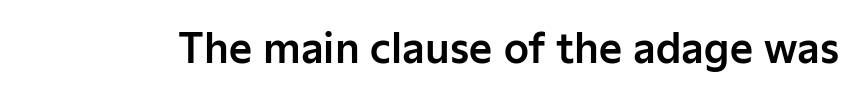
Q: Is the text italic (slanted)? A: No, it is upright.
Q: Is the typeface a serif or a sans-serif typeface? A: Sans-serif.
Q: Is the text underlined? A: No.
Q: Is the spacing between letters normal or unusually wide? A: Normal.
Q: Width (condensed, normal, or wide)? A: Normal.
Q: Stroke contrast? A: Low.
Q: x-height? A: Medium.
Q: Monospaced? A: No.
